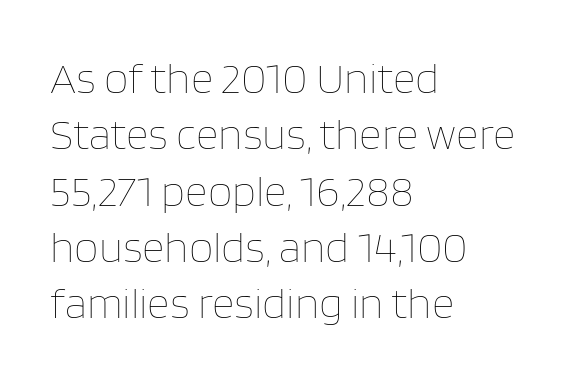
Tall strokes in this sample are plumb rather than angled. Summary of weight: not heavy and not bold. Notice how the passage keeps a crisp vertical edge on the left only. Spacing between characters is what you'd get straight out of the box.
